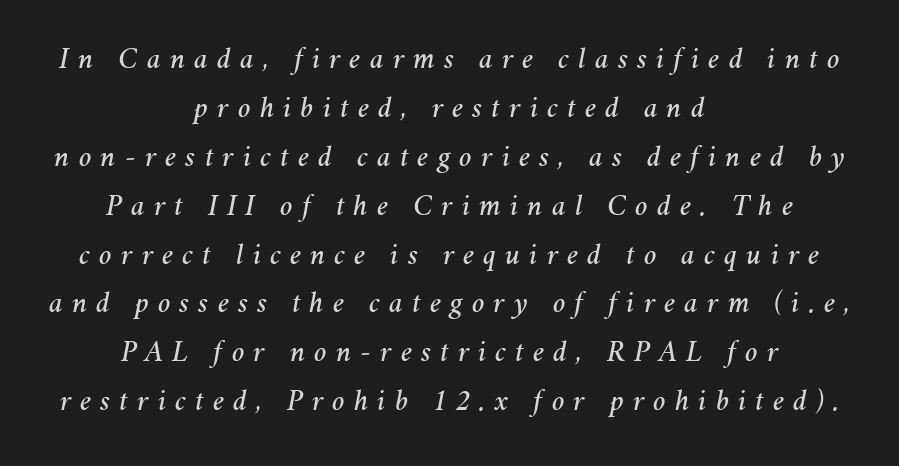
Q: Is the text italic (slanted)? A: Yes, it leans right by about 11 degrees.
Q: Is the text underlined? A: No.
Q: How is the paragraph aligned? A: Centered.
Q: Is the spacing between letters normal or unusually wide? A: Unusually wide.
Q: Is the spacing between lines tight, normal or loose? A: Normal.
Q: Width (condensed, normal, or wide)? A: Normal.
Q: Stroke contrast? A: Medium.
Q: x-height? A: Medium.
Q: Monospaced? A: No.
